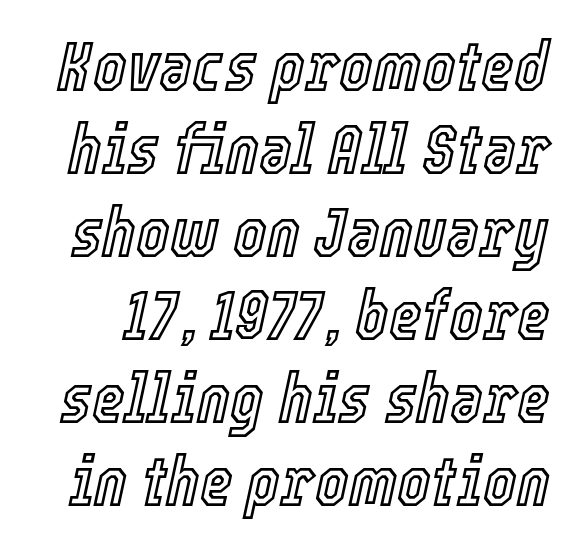
Q: Is the text italic (slanted)? A: Yes, it leans right by about 12 degrees.
Q: Is the text underlined? A: No.
Q: Is the spacing between letters normal or unusually wide? A: Normal.
Q: Width (condensed, normal, or wide)? A: Condensed.
Q: x-height? A: Medium.
Q: Monospaced? A: No.
